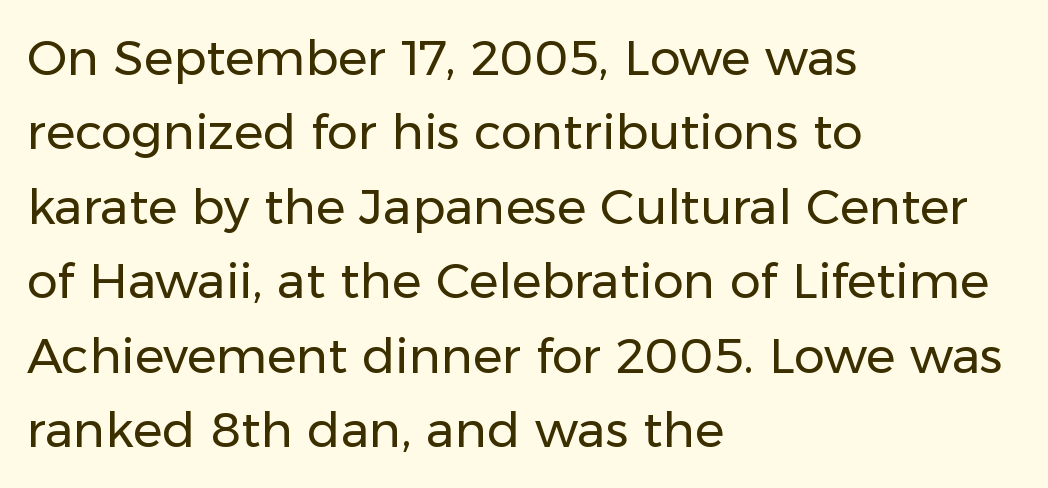
Q: Is the text bold? A: No.
Q: Is the text italic (slanted)? A: No, it is upright.
Q: Is the typeface a serif or a sans-serif typeface? A: Sans-serif.
Q: Is the text underlined? A: No.
Q: How is the paragraph aligned? A: Left-aligned.
Q: Is the spacing between letters normal or unusually wide? A: Normal.
Q: Is the spacing between lines tight, normal or loose? A: Normal.
Q: Width (condensed, normal, or wide)? A: Normal.
Q: Stroke contrast? A: Low.
Q: x-height? A: Medium.
Q: Monospaced? A: No.
